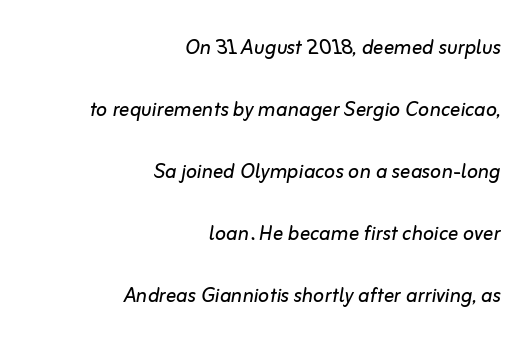
The image shows 26 px text type, italic (leaning right); set right-aligned, loose line spacing (2.38x), normal letter spacing, not underlined.
